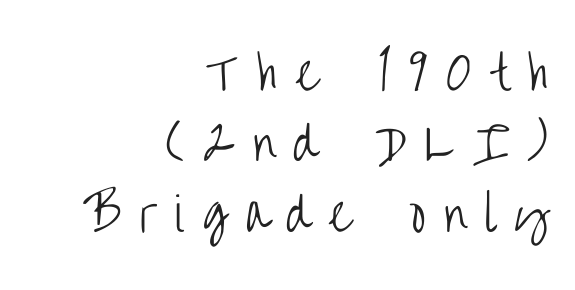
Q: Is the text bold? A: No.
Q: Is the text italic (slanted)? A: No, it is upright.
Q: Is the typeface a serif or a sans-serif typeface? A: Sans-serif.
Q: Is the text underlined? A: No.
Q: How is the paragraph aligned? A: Right-aligned.
Q: Is the spacing between letters normal or unusually wide? A: Unusually wide.
Q: Is the spacing between lines tight, normal or loose? A: Normal.
Q: Width (condensed, normal, or wide)? A: Condensed.
Q: Stroke contrast? A: Low.
Q: x-height? A: Large.
Q: Monospaced? A: No.
